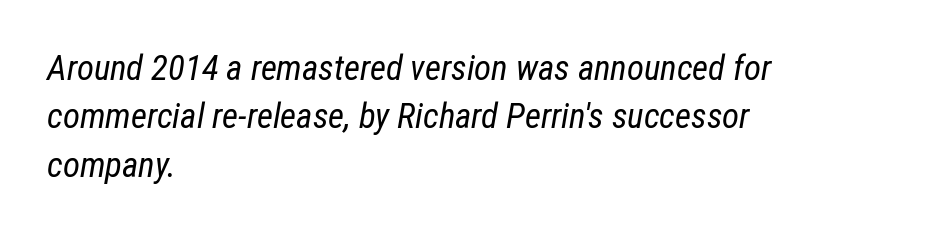
A light-to-regular cut is what we see here. The rendering uses natural spacing where letterforms have individual widths. This sample uses an oblique cut, with every glyph tilted off the vertical. Notice how the passage keeps a crisp vertical edge on the left only. Honestly, there is no underline to notice here at all.
